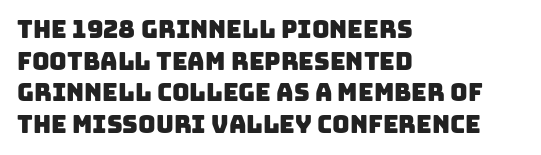
Q: Is the text underlined? A: No.
Q: How is the paragraph aligned? A: Left-aligned.
Q: Is the spacing between letters normal or unusually wide? A: Normal.
Q: Is the spacing between lines tight, normal or loose? A: Normal.
